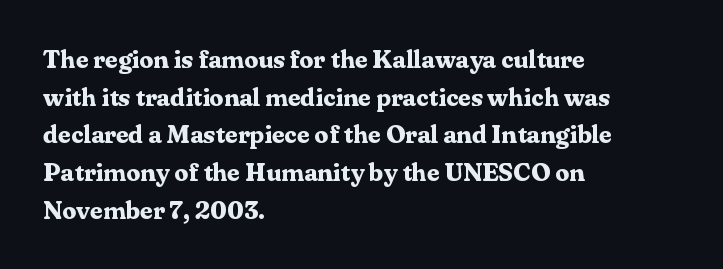
Students, note that the glyphs here touch the page at normal intervals. The vertical gap from one line to the next is medium. The lettering stays uniformly vertical, giving the passage a roman look. The lines are quadded left. Heft: maximum for text — a bold. Type without underlining.
